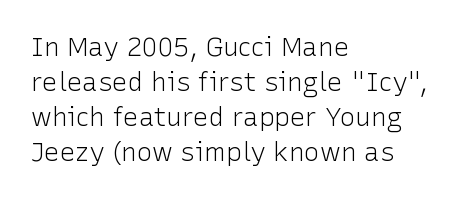
Q: Is the text bold? A: No.
Q: Is the text italic (slanted)? A: No, it is upright.
Q: Is the text underlined? A: No.
Q: How is the paragraph aligned? A: Left-aligned.
Q: Is the spacing between letters normal or unusually wide? A: Normal.
Q: Is the spacing between lines tight, normal or loose? A: Normal.
